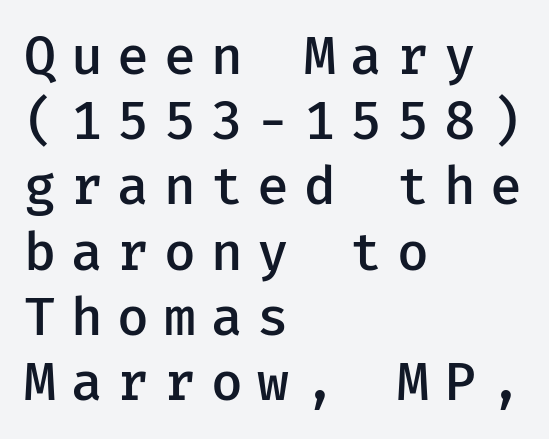
Q: Is the text bold? A: Semi-bold.
Q: Is the text italic (slanted)? A: No, it is upright.
Q: Is the typeface a serif or a sans-serif typeface? A: Sans-serif.
Q: Is the text underlined? A: No.
Q: How is the paragraph aligned? A: Left-aligned.
Q: Is the spacing between letters normal or unusually wide? A: Unusually wide.
Q: Width (condensed, normal, or wide)? A: Normal.
Q: Stroke contrast? A: Low.
Q: x-height? A: Medium.
